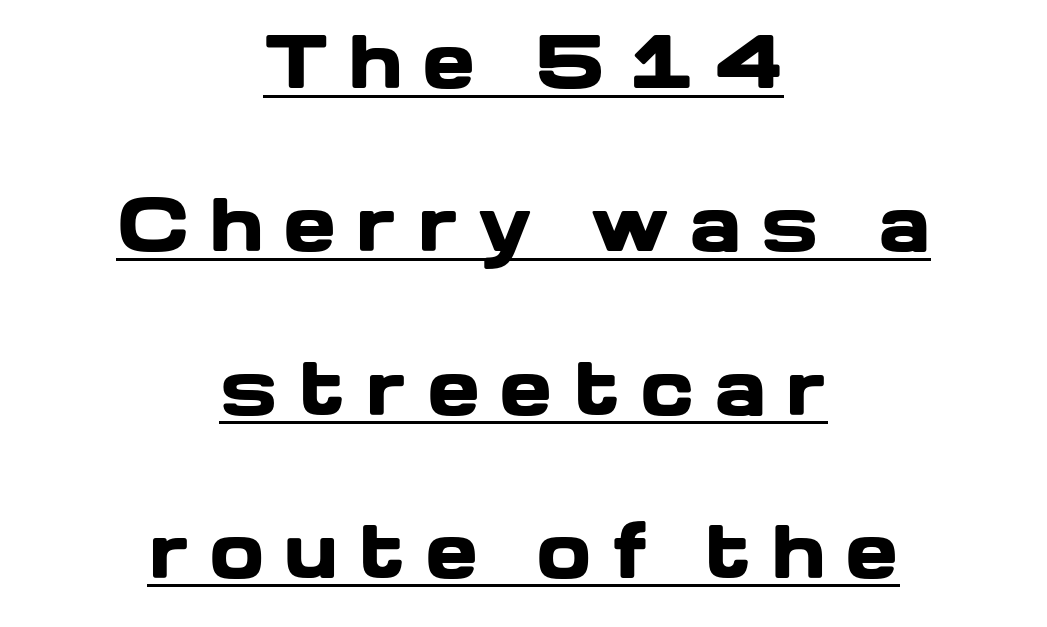
The image shows 71 px heavy, wide sans-serif type, upright; set centered, loose line spacing (2.3x), unusually wide letter spacing (+0.26 em), underlined; low stroke contrast and a medium x-height.
